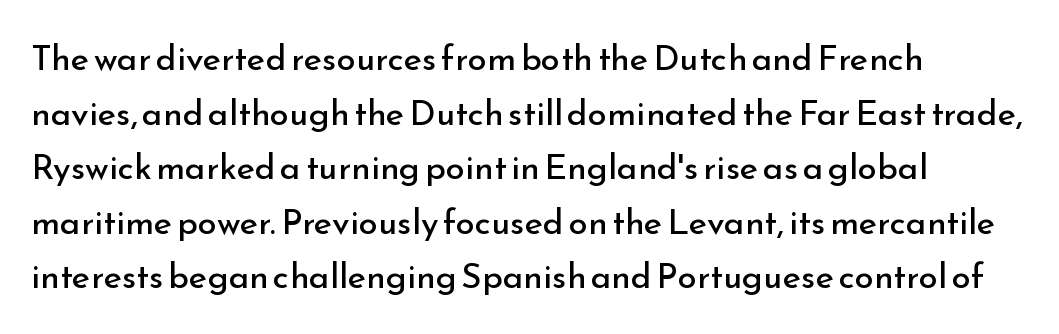
{"serif": "no", "italic": "no", "bold": "no", "weight": "regular", "width": "normal", "stroke_contrast": "low", "x_height": "small", "monospaced": "no", "underline": "no", "align": "left", "line_spacing": "normal", "line_spacing_ratio": 1.56, "letter_spacing": "normal", "letter_spacing_em": 0.0, "glyph_px": 35}
